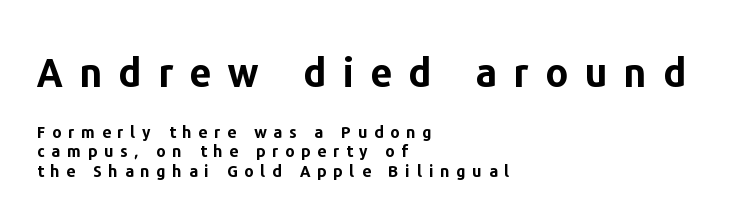
{"serif": "no", "italic": "no", "bold": "yes", "weight": "bold", "width": "normal", "stroke_contrast": "low", "x_height": "medium", "monospaced": "no", "underline": "no", "align": "left", "line_spacing_ratio": 1.24, "letter_spacing": "wide", "letter_spacing_em": 0.42, "larger_block": "first", "size_ratio": 2.44, "glyph_px": 39}
